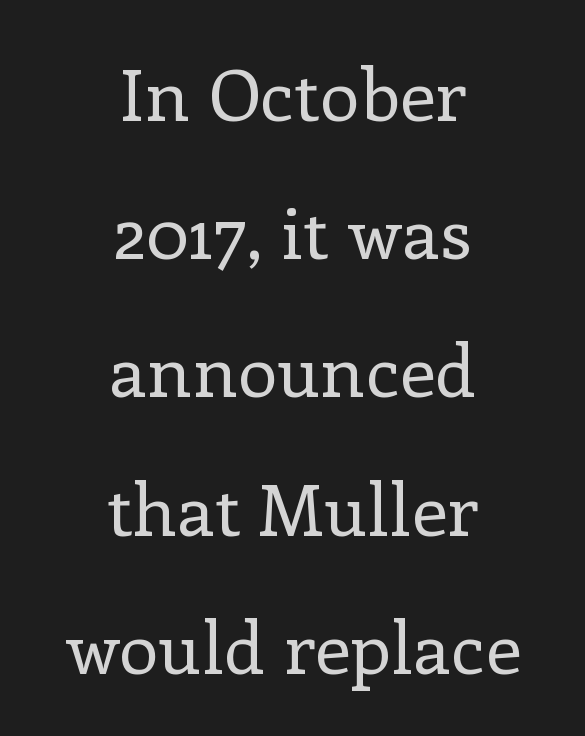
The image shows 72 px regular-weight serif type, upright; set centered, loose line spacing (1.92x), normal letter spacing, not underlined; low stroke contrast and a medium x-height.
